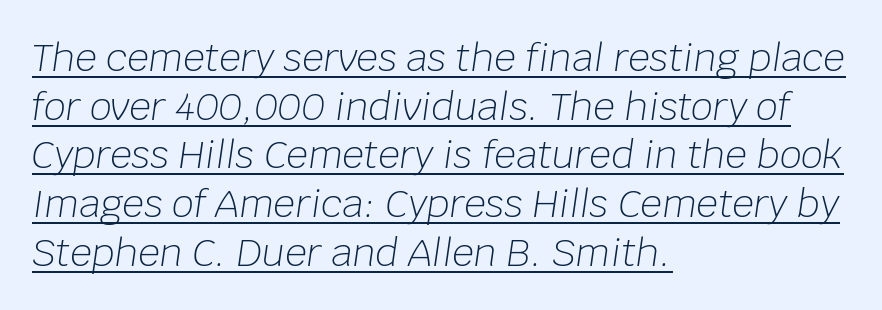
{"italic": "yes", "lean": "right", "slant_degrees": 8, "bold": "no", "weight": "light", "width": "normal", "stroke_contrast": "low", "x_height": "large", "monospaced": "no", "underline": "yes", "align": "left", "line_spacing": "normal", "line_spacing_ratio": 1.28, "letter_spacing": "normal", "letter_spacing_em": 0.0, "glyph_px": 38}
